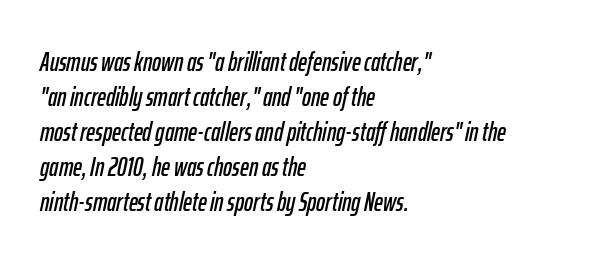
Q: Is the text italic (slanted)? A: Yes, it leans right by about 12 degrees.
Q: Is the text underlined? A: No.
Q: How is the paragraph aligned? A: Left-aligned.
Q: Is the spacing between letters normal or unusually wide? A: Normal.
Q: Is the spacing between lines tight, normal or loose? A: Normal.
